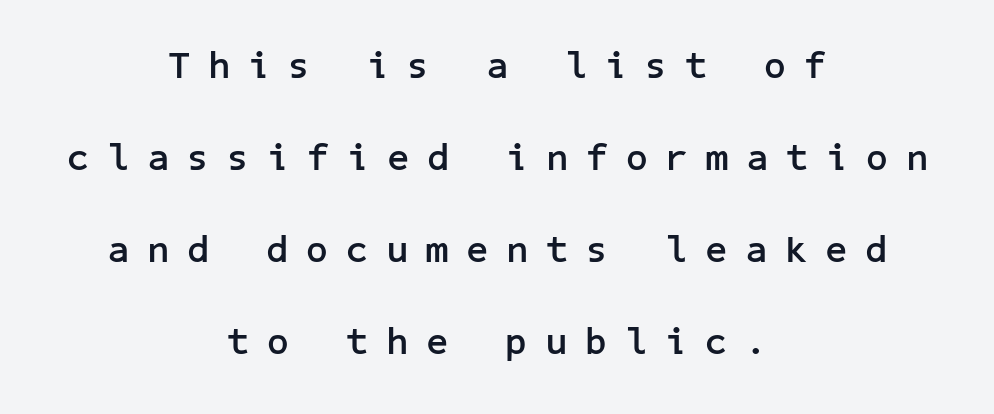
A typesetter would call this heavily tracked-out type. What's the leading like? Stretched, with rows far apart. Just letters on the line, the space beneath them empty. The axis of the letterforms is exactly vertical. The characters display no serif detailing; their extremities are plain.
